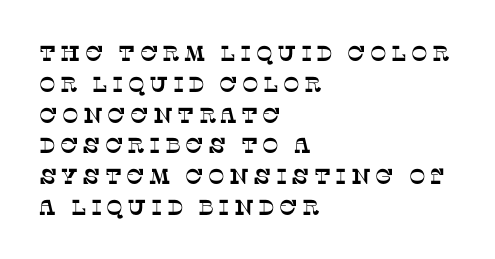
The image shows 22 px text type; set left-aligned, normal line spacing (1.4x), not underlined.
